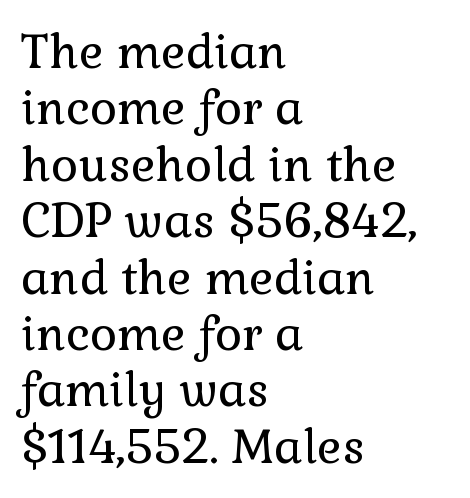
The image shows 47 px regular-weight serif type, upright; set left-aligned, line spacing 1.2x, normal letter spacing, not underlined; a medium x-height.
